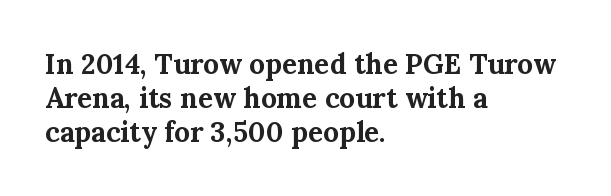
The image shows 28 px bold serif type, upright; set left-aligned, line spacing 1.22x, normal letter spacing, not underlined; medium stroke contrast and a medium x-height.
